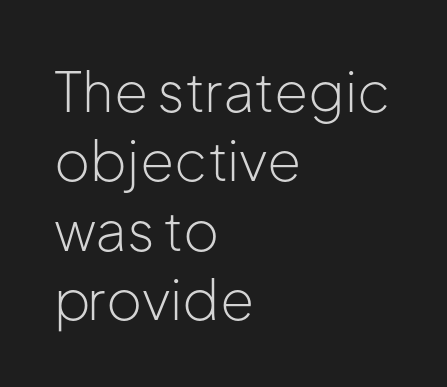
{"serif": "no", "italic": "no", "bold": "no", "weight": "light", "width": "normal", "stroke_contrast": "low", "x_height": "medium", "monospaced": "no", "underline": "no", "align": "left", "line_spacing": "normal", "line_spacing_ratio": 1.26, "letter_spacing": "normal", "letter_spacing_em": 0.0, "glyph_px": 55}
